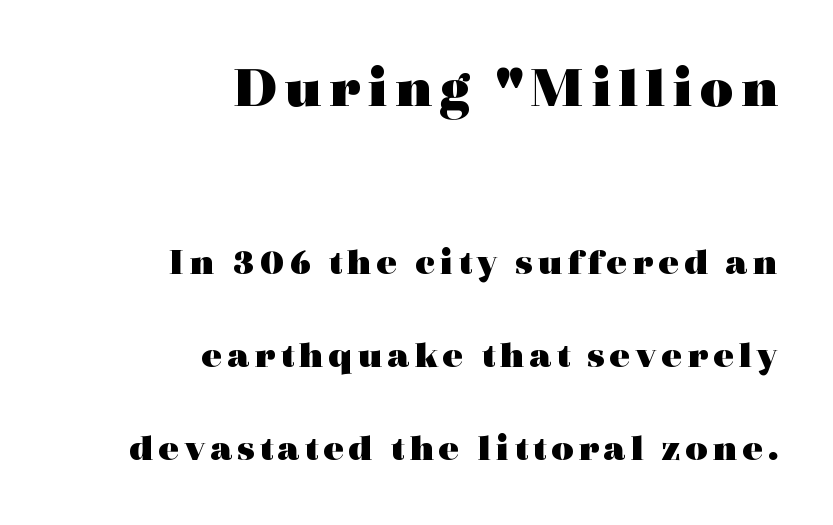
{"serif": "yes", "italic": "no", "bold": "yes", "weight": "heavy", "width": "wide", "x_height": "medium", "monospaced": "no", "underline": "no", "align": "right", "line_spacing": "loose", "line_spacing_ratio": 2.39, "larger_block": "first", "size_ratio": 1.49, "glyph_px": 58}
